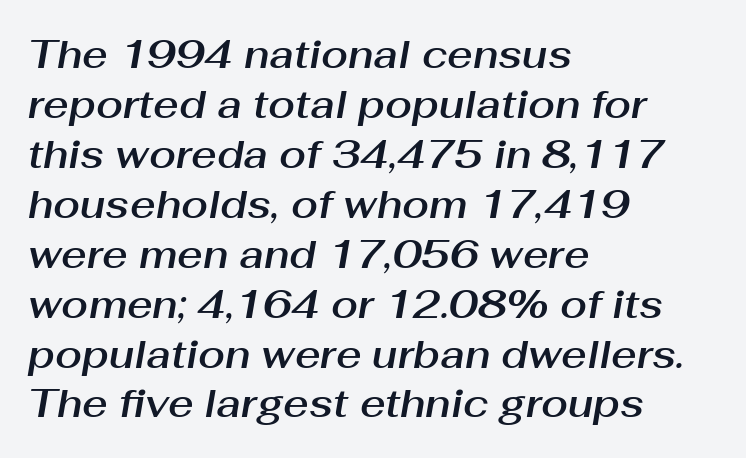
The image shows 39 px text type, italic (leaning right); set left-aligned, normal line spacing (1.28x), normal letter spacing, not underlined; medium stroke contrast and a medium x-height.
